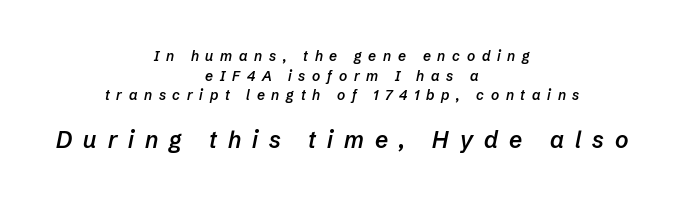
A normal amount of white space separates one row of letters from the next. Compared with typical body copy, the letter spacing here is much looser. Small over large — that's the arrangement of the two blocks here. The typesetter chose a symmetrical, centered arrangement here. Bold? Not quite — semibold, heavier than regular but stopping short.
